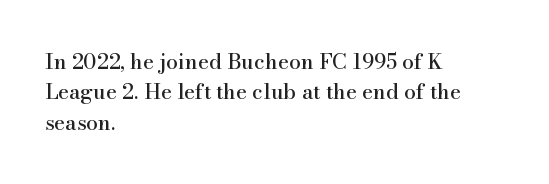
A bare baseline throughout the passage. This rendering uses left alignment, leaving the right contour irregular. Vertical strokes here are truly vertical. Glyph-to-glyph distance matches everyday printed text. If you measured baseline to baseline, you'd find a middling distance.
